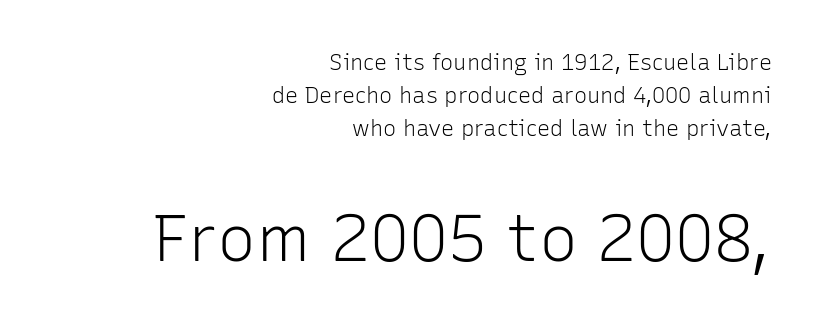
The image shows 65 px light sans-serif type, upright; set right-aligned, normal line spacing (1.49x), normal letter spacing, not underlined; the second (bottom) block is 2.95x larger; low stroke contrast and a medium x-height.
